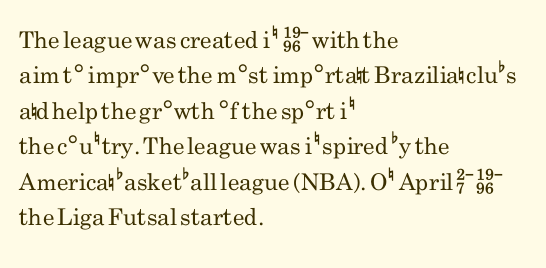
{"italic": "no", "bold": "no", "underline": "no", "align": "left", "line_spacing": "normal", "line_spacing_ratio": 1.54, "letter_spacing": "normal", "letter_spacing_em": 0.0, "glyph_px": 23}
